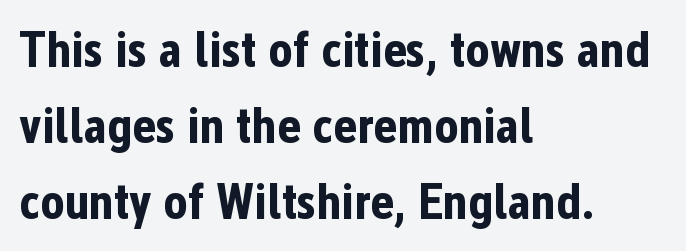
The image shows 51 px bold, condensed sans-serif type, upright; set left-aligned, normal line spacing (1.49x), normal letter spacing, not underlined; low stroke contrast and a medium x-height.
